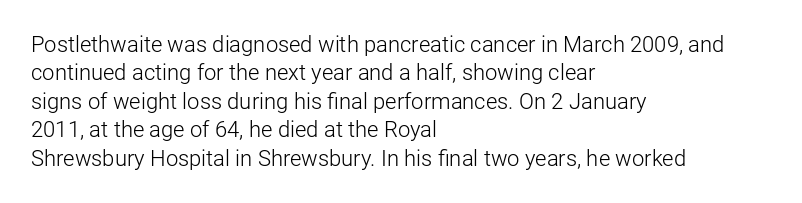
Rule under the text: the space is simply empty. Honestly, the letter spacing is just normal — you wouldn't notice it. The font's upright variant was chosen for this text. The strokes are not fattened; the text isn't bold. Layout note: lines flush left. The designer left line spacing at the default.
